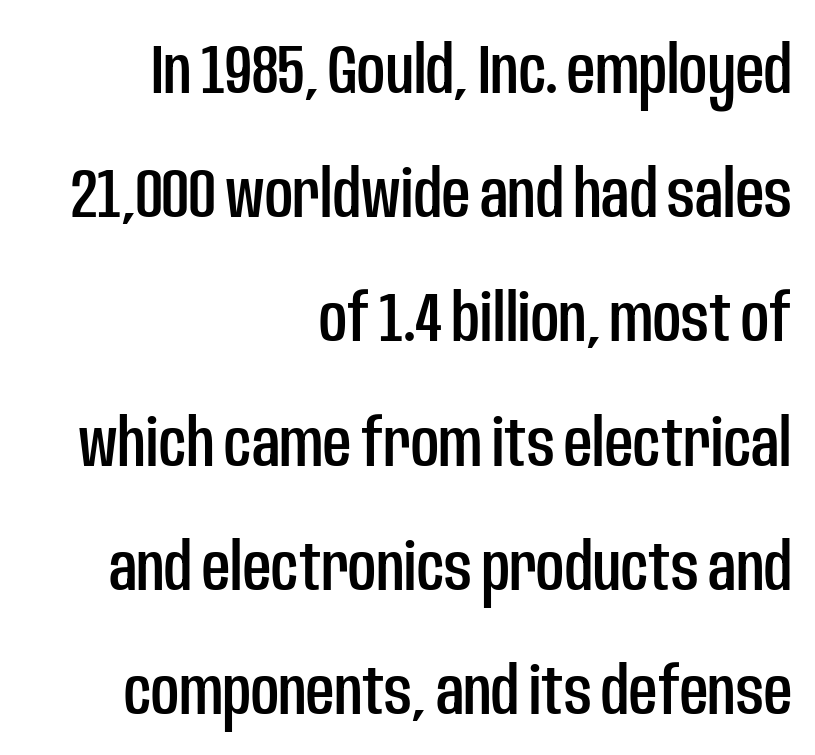
{"serif": "no", "italic": "no", "width": "condensed", "stroke_contrast": "low", "x_height": "large", "monospaced": "no", "underline": "no", "align": "right", "line_spacing_ratio": 1.8, "letter_spacing": "normal", "letter_spacing_em": 0.0, "glyph_px": 69}
